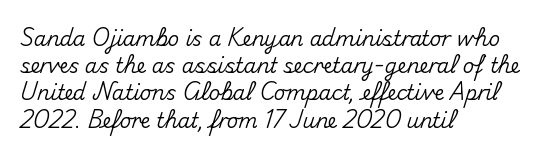
The image shows 20 px text type; set left-aligned, normal line spacing (1.36x), normal letter spacing, not underlined.
